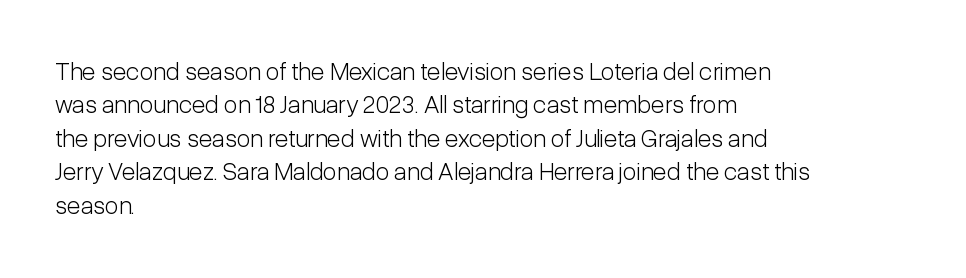
Q: Is the text bold? A: No.
Q: Is the text italic (slanted)? A: No, it is upright.
Q: Is the text underlined? A: No.
Q: How is the paragraph aligned? A: Left-aligned.
Q: Is the spacing between letters normal or unusually wide? A: Normal.
Q: Is the spacing between lines tight, normal or loose? A: Normal.
